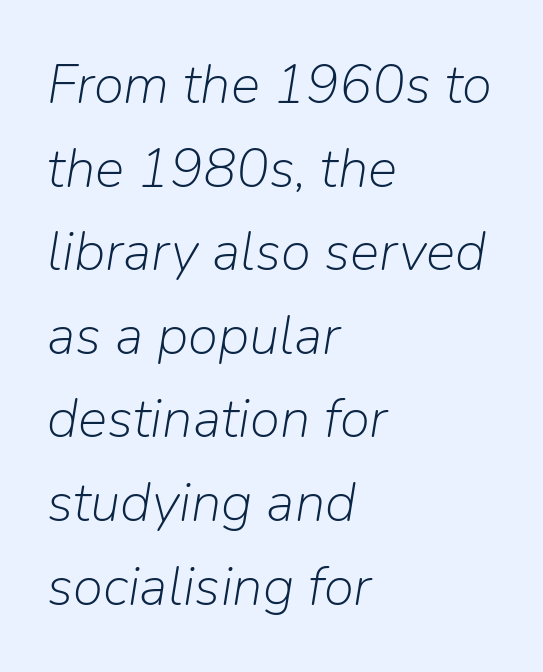
{"italic": "yes", "lean": "right", "slant_degrees": 9, "bold": "no", "weight": "light", "width": "normal", "stroke_contrast": "low", "x_height": "medium", "monospaced": "no", "underline": "no", "align": "left", "line_spacing": "normal", "line_spacing_ratio": 1.52, "letter_spacing": "normal", "letter_spacing_em": 0.0, "glyph_px": 55}
